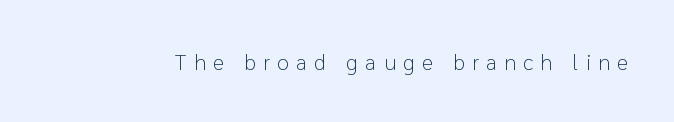
{"italic": "no", "bold": "no", "underline": "no", "letter_spacing": "wide", "letter_spacing_em": 0.33, "glyph_px": 22}
